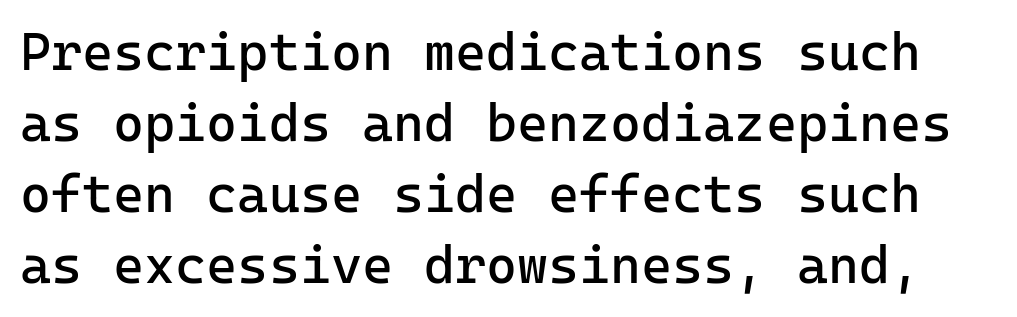
{"serif": "no", "italic": "no", "bold": "no", "weight": "regular", "width": "normal", "stroke_contrast": "low", "x_height": "medium", "monospaced": "yes", "underline": "no", "line_spacing": "normal", "line_spacing_ratio": 1.34, "letter_spacing": "normal", "letter_spacing_em": 0.0, "glyph_px": 53}
